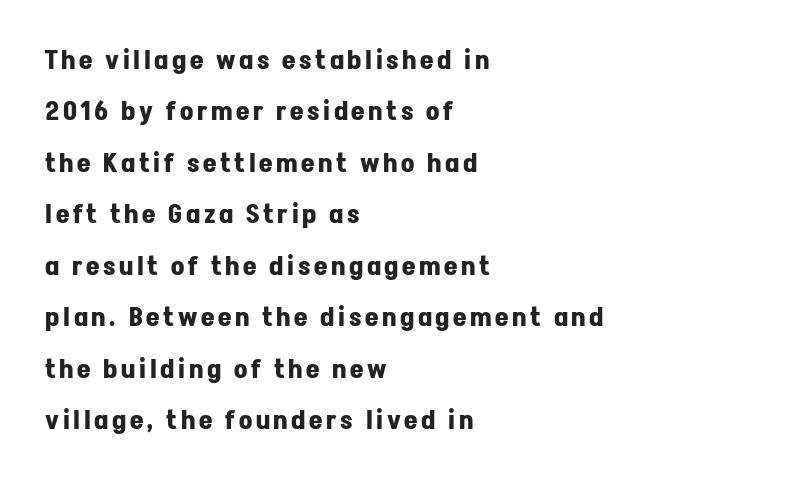
Italic: no, the glyphs are upright roman. The gap between lines stays unmarked. A student would call this left alignment; a typographer would say flush left, rag right. Look at the stroke-to-counter ratio: heavy, a bold. What's the leading like? Stretched, with rows far apart.
